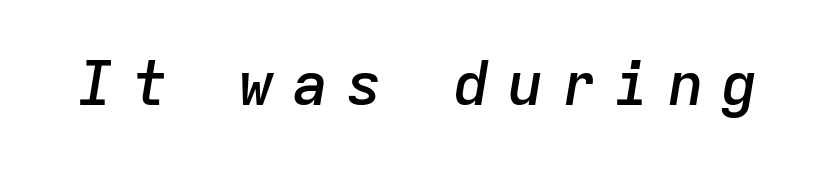
{"italic": "yes", "lean": "right", "slant_degrees": 9, "bold": "semi", "weight": "semibold", "width": "normal", "stroke_contrast": "low", "x_height": "medium", "monospaced": "yes", "underline": "no", "letter_spacing": "wide", "letter_spacing_em": 0.28, "glyph_px": 61}
